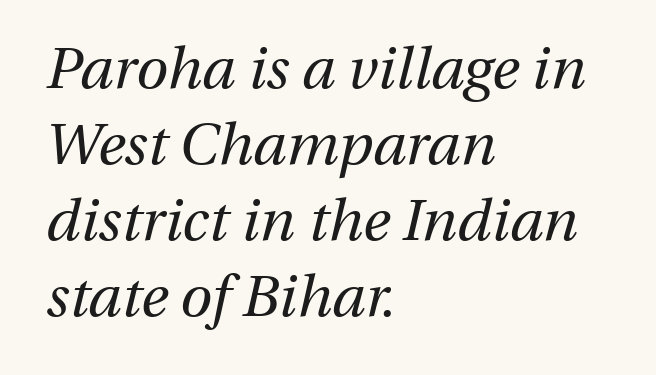
Characters follow at the spacing the type designer built in. Letters rest on an invisible, unmarked baseline. The typeface has the unassuming heft of standard copy or less. Students, observe: this is what conventionally led text looks like. The glyphs look as if they've been sheared to an angle. The rendering uses natural spacing where letterforms have individual widths.
